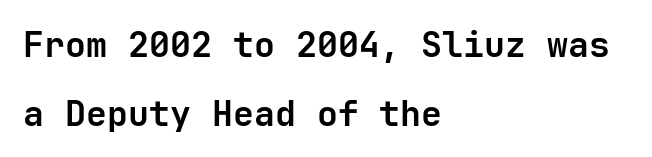
Q: Is the text bold? A: Yes.
Q: Is the text italic (slanted)? A: No, it is upright.
Q: Is the typeface a serif or a sans-serif typeface? A: Sans-serif.
Q: Is the text underlined? A: No.
Q: How is the paragraph aligned? A: Left-aligned.
Q: Is the spacing between letters normal or unusually wide? A: Normal.
Q: Is the spacing between lines tight, normal or loose? A: Loose.
Q: Width (condensed, normal, or wide)? A: Normal.
Q: Stroke contrast? A: Low.
Q: x-height? A: Medium.
